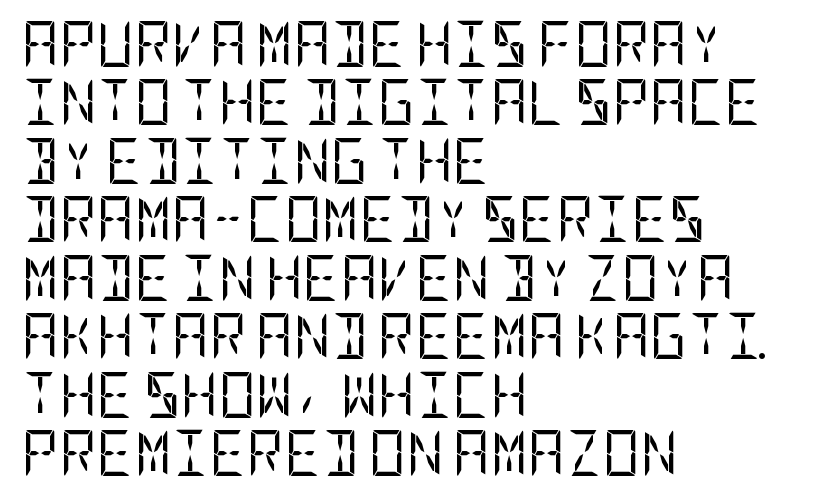
The letters carry no serifs — their stems end cleanly without finishing strokes. These lines are set flush left with a ragged right edge. Any mark beneath the type? The region is blank. The specimen reads as upright at a glance. The lines sit at an ordinary, default distance from one another.
